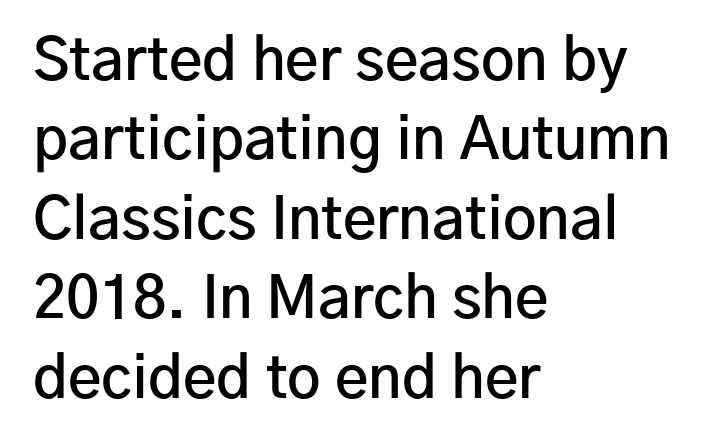
Q: Is the text bold? A: Semi-bold.
Q: Is the text italic (slanted)? A: No, it is upright.
Q: Is the typeface a serif or a sans-serif typeface? A: Sans-serif.
Q: Is the text underlined? A: No.
Q: How is the paragraph aligned? A: Left-aligned.
Q: Is the spacing between letters normal or unusually wide? A: Normal.
Q: Is the spacing between lines tight, normal or loose? A: Normal.
Q: Width (condensed, normal, or wide)? A: Normal.
Q: Stroke contrast? A: Low.
Q: x-height? A: Medium.
Q: Monospaced? A: No.
